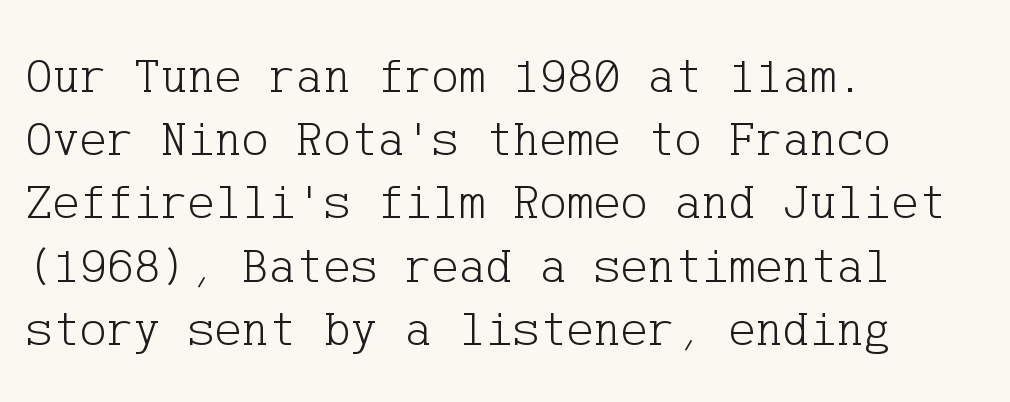
{"serif": "yes", "italic": "no", "bold": "no", "weight": "light", "width": "normal", "stroke_contrast": "low", "x_height": "medium", "underline": "no", "align": "left", "line_spacing_ratio": 1.24, "letter_spacing": "normal", "letter_spacing_em": 0.0, "glyph_px": 51}
